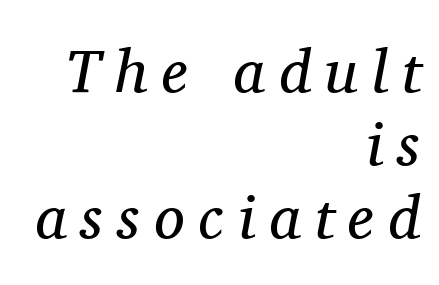
{"serif": "yes", "italic": "yes", "lean": "right", "slant_degrees": 11, "bold": "no", "weight": "regular", "width": "normal", "stroke_contrast": "medium", "x_height": "medium", "monospaced": "no", "underline": "no", "align": "right", "line_spacing_ratio": 1.2, "letter_spacing": "wide", "letter_spacing_em": 0.23, "glyph_px": 61}
